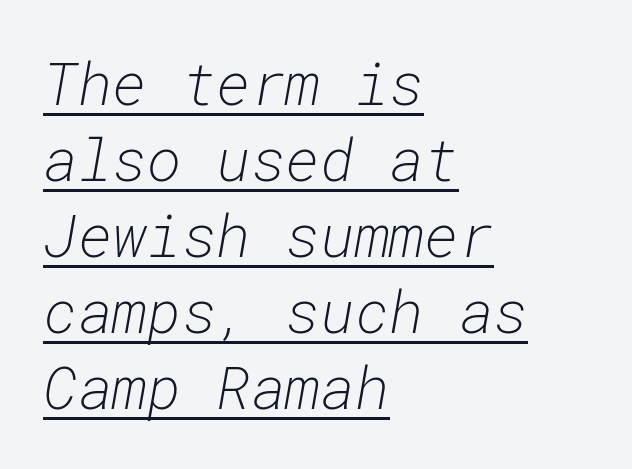
Think of a typewriter: that constant character pitch is what you see here. What stands out about the letter spacing? Nothing — it is the standard amount. In terms of leading, this rendering sits right in the middle. If you drew a line through each stem, it would be angled. Does the copy run flush right? No — it runs flush left.
